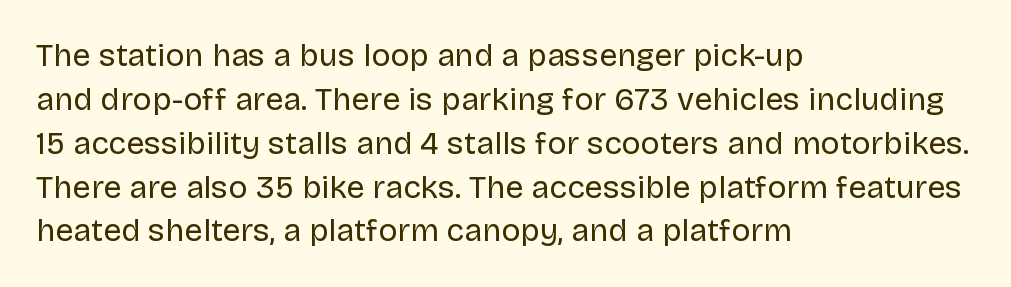
{"serif": "no", "italic": "no", "bold": "no", "weight": "regular", "width": "normal", "stroke_contrast": "low", "x_height": "large", "monospaced": "no", "underline": "no", "align": "left", "line_spacing": "normal", "line_spacing_ratio": 1.37, "letter_spacing": "normal", "letter_spacing_em": 0.0, "glyph_px": 32}
